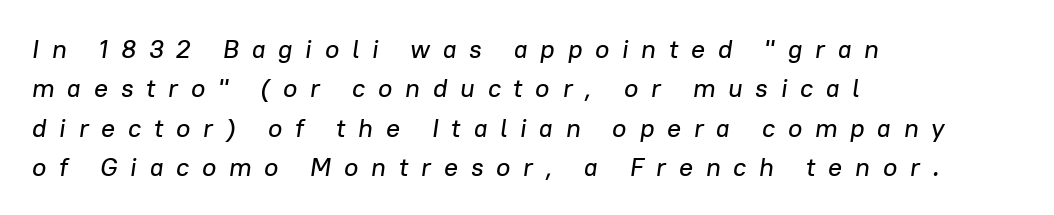
The image shows 26 px text type, italic (leaning right); set left-aligned, normal line spacing (1.51x), unusually wide letter spacing (+0.49 em), not underlined.
